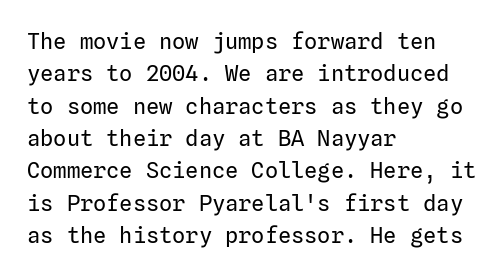
The image shows 22 px text type, upright; set left-aligned, normal line spacing (1.47x), normal letter spacing, not underlined.
